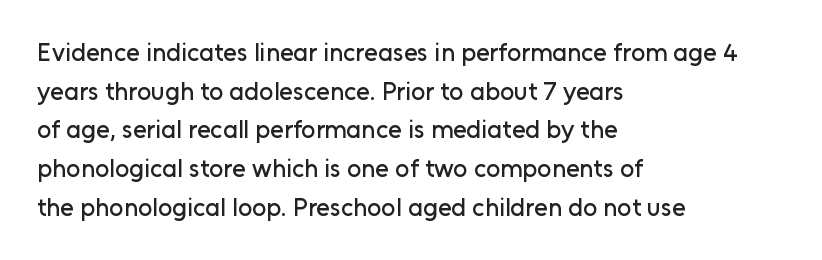
Q: Is the text italic (slanted)? A: No, it is upright.
Q: Is the text underlined? A: No.
Q: How is the paragraph aligned? A: Left-aligned.
Q: Is the spacing between letters normal or unusually wide? A: Normal.
Q: Is the spacing between lines tight, normal or loose? A: Normal.
